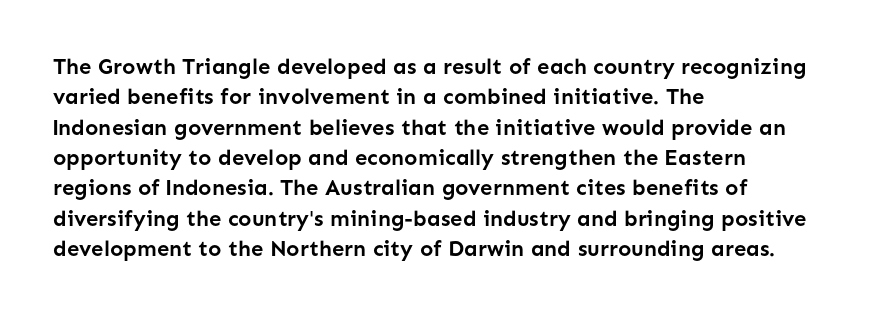
{"italic": "no", "bold": "yes", "underline": "no", "align": "left", "line_spacing": "normal", "line_spacing_ratio": 1.38, "letter_spacing": "normal", "letter_spacing_em": 0.0, "glyph_px": 22}
